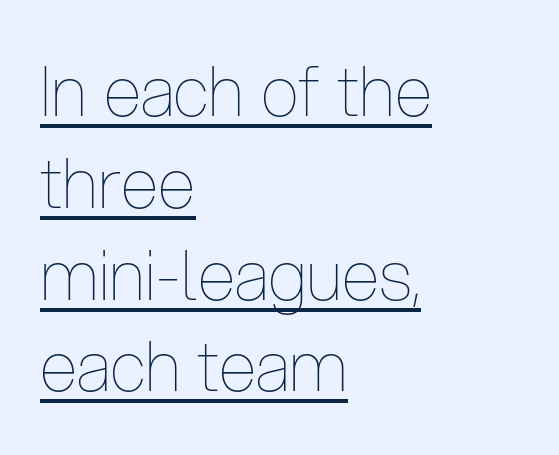
The image shows 69 px thin, condensed type, upright; set left-aligned, normal line spacing (1.33x), normal letter spacing, underlined; low stroke contrast and a medium x-height.
